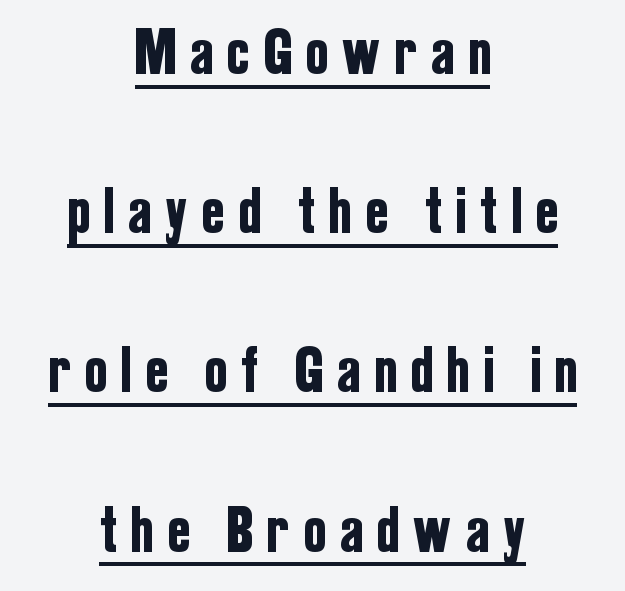
The image shows 65 px condensed sans-serif type, upright; set centered, loose line spacing (2.45x), unusually wide letter spacing (+0.23 em), underlined; low stroke contrast and a medium x-height.
